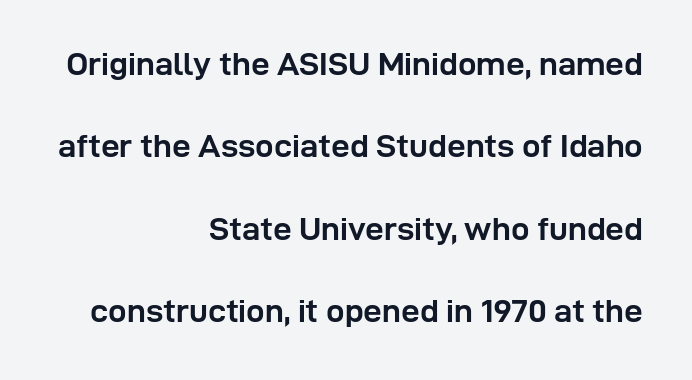
Tracking value appears to be zero — textbook default spacing. The area under the type is left untouched. Style check: upright. The lines in this sample share a right terminus and differ only in where they begin. Serifs: no, the terminals of the letterforms are clean.
